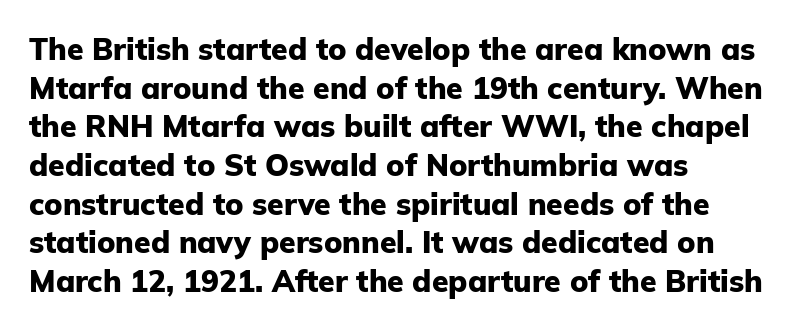
{"serif": "no", "italic": "no", "bold": "yes", "weight": "heavy", "width": "normal", "stroke_contrast": "low", "x_height": "medium", "monospaced": "no", "underline": "no", "align": "left", "line_spacing": "normal", "line_spacing_ratio": 1.29, "letter_spacing": "normal", "letter_spacing_em": 0.0, "glyph_px": 30}
